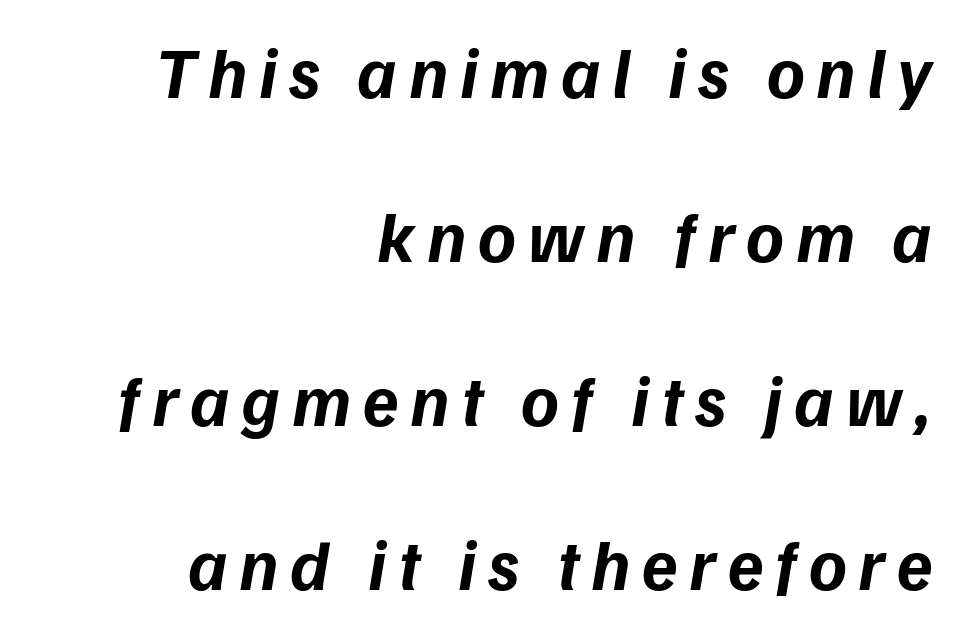
{"serif": "no", "bold": "yes", "weight": "bold", "width": "normal", "stroke_contrast": "low", "x_height": "medium", "monospaced": "no", "underline": "no", "align": "right", "line_spacing": "loose", "line_spacing_ratio": 2.28, "glyph_px": 72}
